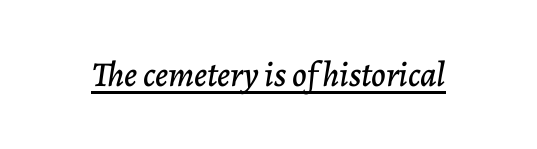
{"italic": "yes", "lean": "right", "slant_degrees": 7, "width": "normal", "stroke_contrast": "low", "x_height": "medium", "monospaced": "no", "underline": "yes", "letter_spacing": "normal", "letter_spacing_em": 0.0, "glyph_px": 35}
